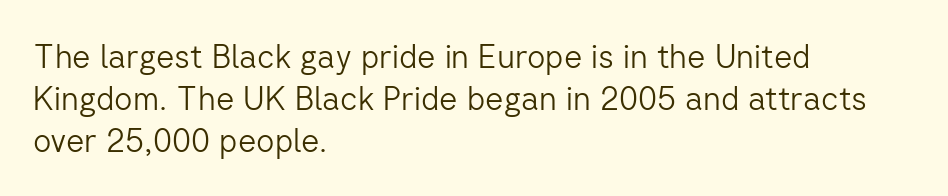
The paragraph shown leans on its left margin. Characters remain perfectly vertical along every line. The passage shown has conventional tracking throughout. Nothing heavy about these letters — not bold at all. These lines are composed in type without serifs. Only glyphs here, with clear space below each row.
